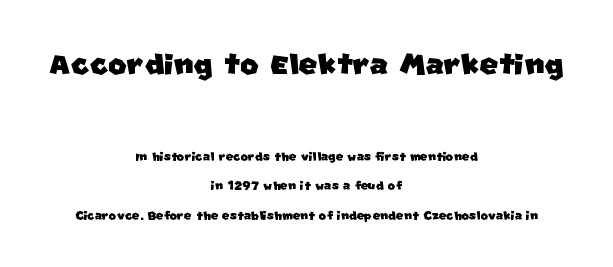
The image shows 40 px sans-serif type; set centered, line spacing 1.83x, normal letter spacing, not underlined; the first (top) block is 2.5x larger; low stroke contrast and a large x-height.
